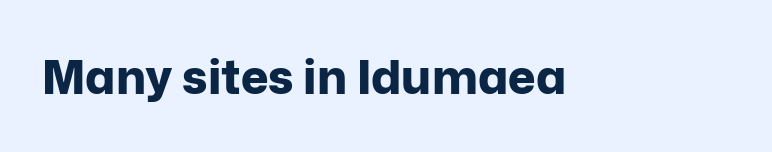
The image shows 47 px bold sans-serif type, upright; set normal letter spacing, not underlined; low stroke contrast and a medium x-height.
